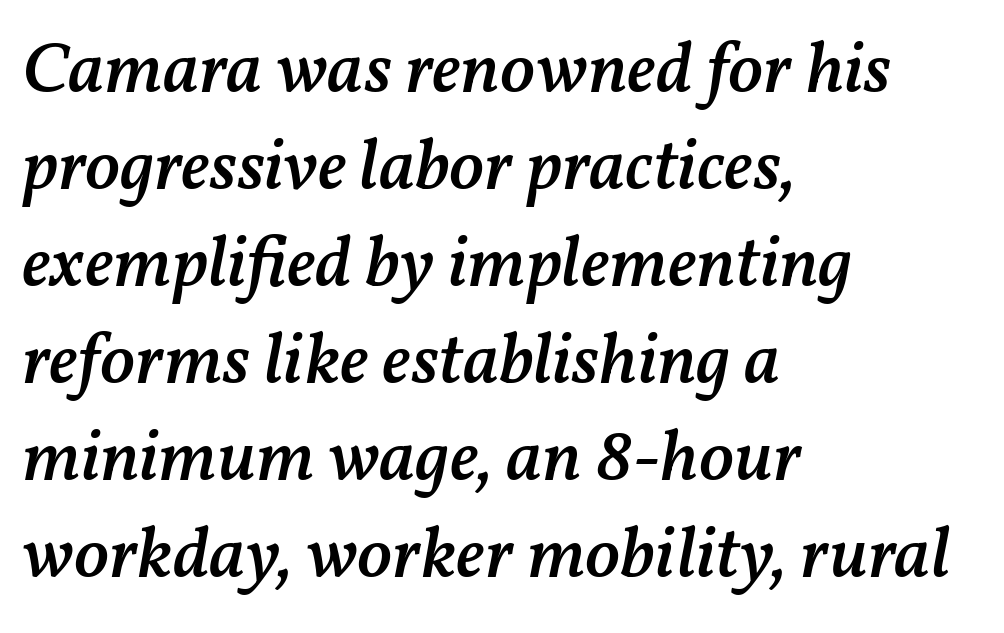
{"italic": "yes", "lean": "right", "slant_degrees": 11, "bold": "semi", "weight": "semibold", "width": "normal", "stroke_contrast": "medium", "x_height": "medium", "monospaced": "no", "underline": "no", "align": "left", "line_spacing": "normal", "line_spacing_ratio": 1.33, "letter_spacing": "normal", "letter_spacing_em": 0.0, "glyph_px": 73}
